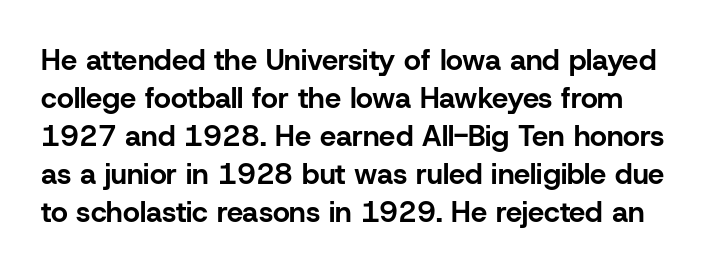
Weight: bold. Between one letter and the next there's only the usual sliver of space. Tall strokes in this sample are plumb rather than angled. If you measured baseline to baseline, you'd find a middling distance. This rendering features lettering with no underline. The designer went with a sans here, leaving each stem footless.
